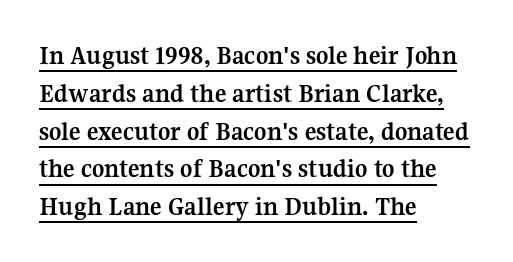
Q: Is the text bold? A: Yes.
Q: Is the text italic (slanted)? A: No, it is upright.
Q: Is the text underlined? A: Yes.
Q: How is the paragraph aligned? A: Left-aligned.
Q: Is the spacing between letters normal or unusually wide? A: Normal.
Q: Is the spacing between lines tight, normal or loose? A: Normal.
